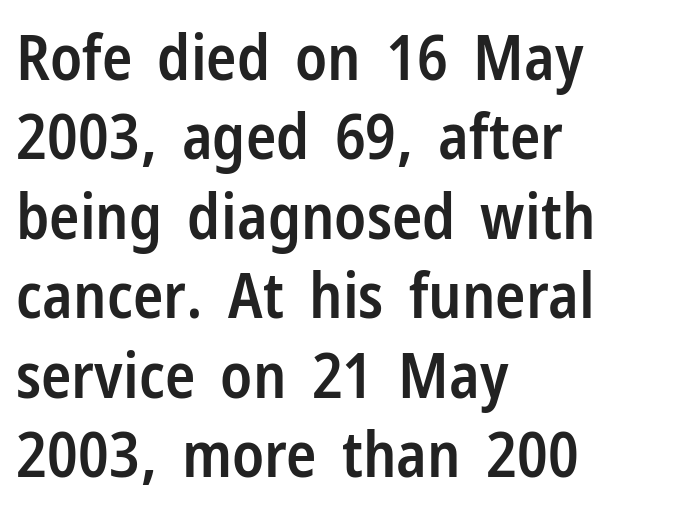
Q: Is the text bold? A: Semi-bold.
Q: Is the text italic (slanted)? A: No, it is upright.
Q: Is the typeface a serif or a sans-serif typeface? A: Sans-serif.
Q: Is the text underlined? A: No.
Q: How is the paragraph aligned? A: Left-aligned.
Q: Is the spacing between letters normal or unusually wide? A: Normal.
Q: Is the spacing between lines tight, normal or loose? A: Normal.
Q: Width (condensed, normal, or wide)? A: Condensed.
Q: Stroke contrast? A: Low.
Q: x-height? A: Medium.
Q: Monospaced? A: No.
